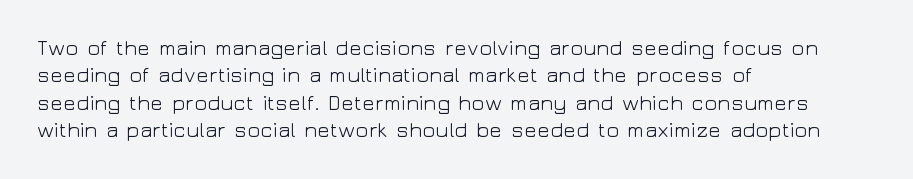
{"italic": "no", "bold": "no", "underline": "no", "align": "left", "line_spacing": "normal", "line_spacing_ratio": 1.3, "letter_spacing": "normal", "letter_spacing_em": 0.0, "glyph_px": 21}
